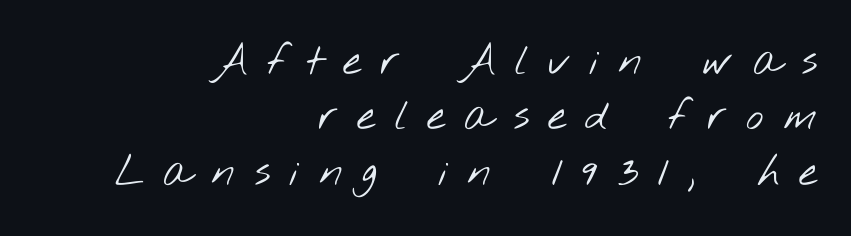
{"serif": "no", "bold": "no", "weight": "light", "width": "wide", "stroke_contrast": "low", "x_height": "small", "monospaced": "no", "underline": "no", "align": "right", "line_spacing": "normal", "line_spacing_ratio": 1.32, "letter_spacing": "wide", "letter_spacing_em": 0.46, "glyph_px": 42}
